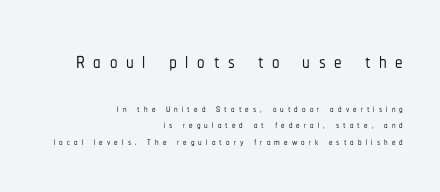
When letters stand straight like this, we call the style roman or upright. Note the varied advance widths — an 'i' is clearly narrower than an 'm'. The baseline area is clear. If you squint, the top block still reads clearly — it's the larger of the two. Does the copy run flush right? Yes — the right margin is perfectly even.
